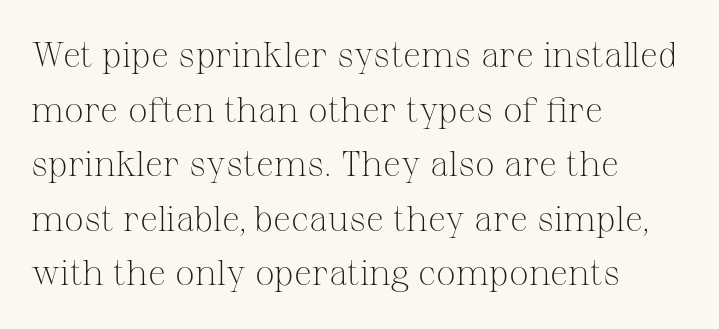
The image shows 35 px light serif type, upright; set left-aligned, normal line spacing (1.56x), normal letter spacing, not underlined; medium stroke contrast and a medium x-height.
